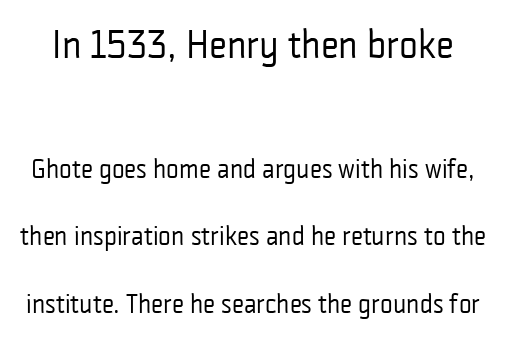
The image shows 40 px regular-weight, condensed sans-serif type, upright; set loose line spacing (2.5x), normal letter spacing, not underlined; the first (top) block is 1.48x larger; low stroke contrast and a medium x-height.
